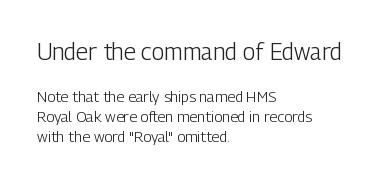
Q: Is the text bold? A: No.
Q: Is the text italic (slanted)? A: No, it is upright.
Q: Is the text underlined? A: No.
Q: How is the paragraph aligned? A: Left-aligned.
Q: Is the spacing between letters normal or unusually wide? A: Normal.
Q: Is the spacing between lines tight, normal or loose? A: Normal.
Q: Which block of text is set in a larger size, the first (top) or the second (bottom)? A: The first (top) one.
